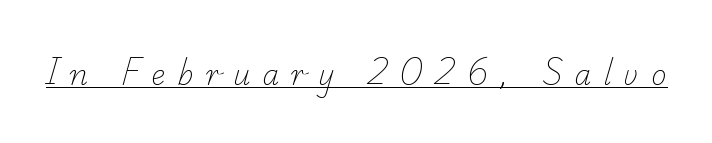
The image shows 27 px text type; set unusually wide letter spacing (+0.45 em), underlined.
